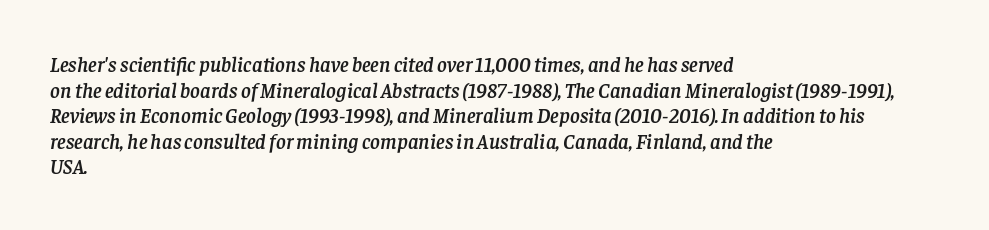
{"italic": "yes", "lean": "right", "slant_degrees": 8, "underline": "no", "align": "left", "line_spacing_ratio": 1.22, "letter_spacing": "normal", "letter_spacing_em": 0.0, "glyph_px": 21}
